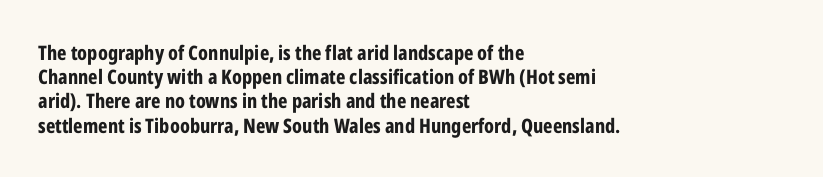
Q: Is the text bold? A: Yes.
Q: Is the text italic (slanted)? A: No, it is upright.
Q: Is the text underlined? A: No.
Q: How is the paragraph aligned? A: Left-aligned.
Q: Is the spacing between letters normal or unusually wide? A: Normal.
